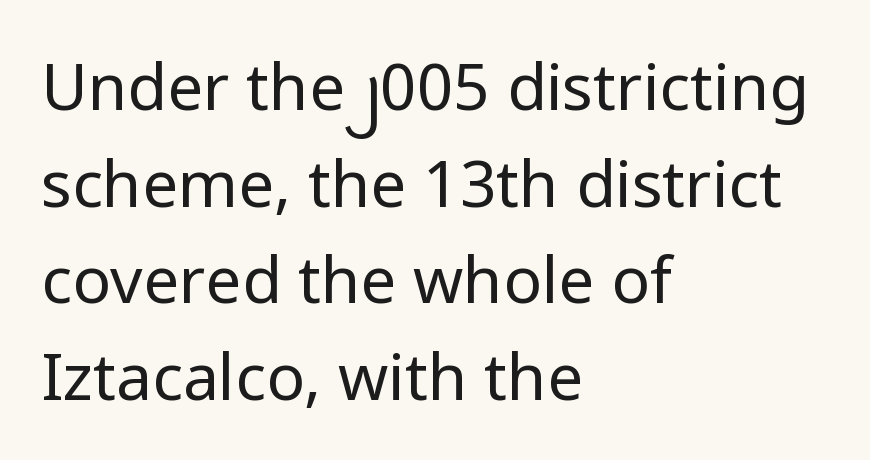
{"serif": "no", "italic": "no", "bold": "no", "weight": "regular", "width": "normal", "stroke_contrast": "low", "x_height": "medium", "monospaced": "no", "underline": "no", "align": "left", "line_spacing": "normal", "line_spacing_ratio": 1.51, "letter_spacing": "normal", "letter_spacing_em": 0.0, "glyph_px": 64}
